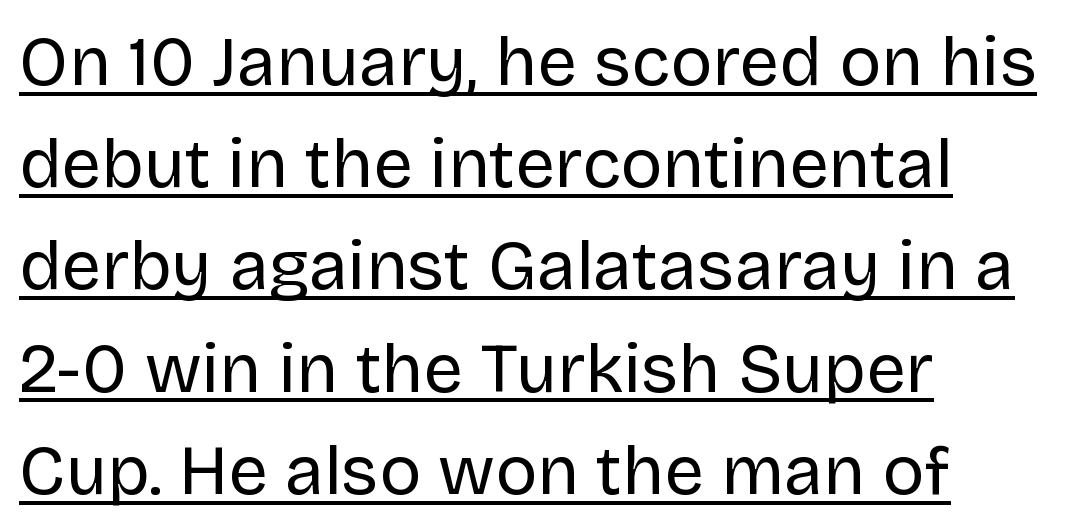
Q: Is the text bold? A: No.
Q: Is the text italic (slanted)? A: No, it is upright.
Q: Is the typeface a serif or a sans-serif typeface? A: Sans-serif.
Q: Is the text underlined? A: Yes.
Q: How is the paragraph aligned? A: Left-aligned.
Q: Is the spacing between letters normal or unusually wide? A: Normal.
Q: Is the spacing between lines tight, normal or loose? A: Normal.
Q: Width (condensed, normal, or wide)? A: Normal.
Q: Stroke contrast? A: Low.
Q: x-height? A: Large.
Q: Monospaced? A: No.
